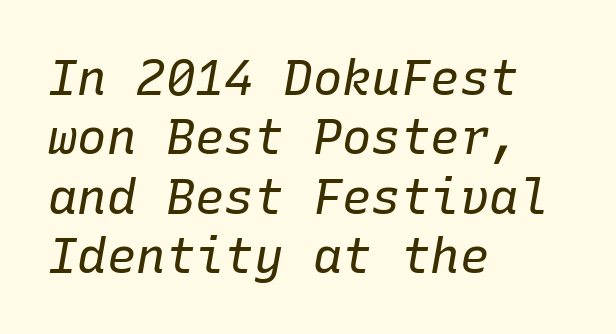
{"italic": "yes", "lean": "right", "slant_degrees": 10, "bold": "no", "weight": "regular", "width": "normal", "stroke_contrast": "low", "x_height": "medium", "monospaced": "yes", "underline": "no", "align": "left", "line_spacing_ratio": 1.21, "letter_spacing": "normal", "letter_spacing_em": 0.0, "glyph_px": 49}
